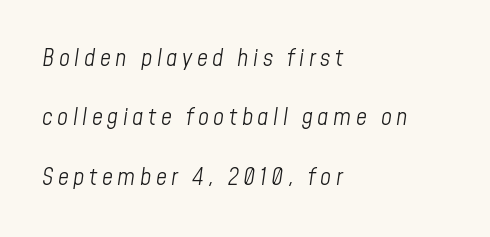
{"italic": "yes", "lean": "right", "slant_degrees": 8, "bold": "no", "underline": "no", "align": "left", "line_spacing": "loose", "line_spacing_ratio": 2.47, "glyph_px": 24}
